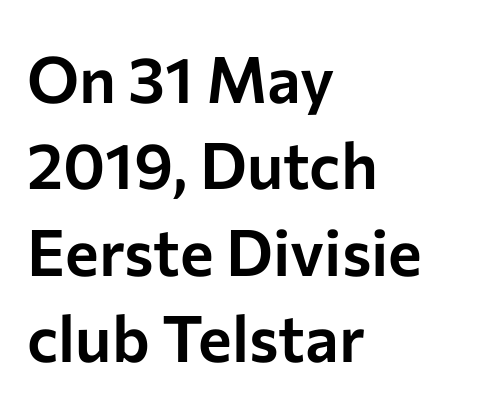
Line starts are locked; line ends wander. Unlike italic type, these characters show no tilt at all. You could not count columns in this text — the font is proportionally spaced. This rendering employs a face without finishing strokes, i.e., a sans-serif. Type without underlining. Interline gaps are of average width in this sample.
